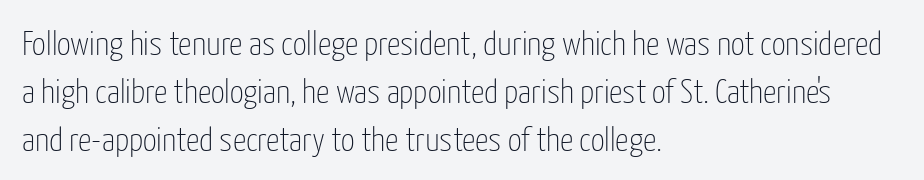
Lines of text with bare space underneath. Every character sits straight up, as roman type does. These lines are rendered in a variable-pitch font. Default kerning and tracking; the words read as compact shapes. A quiet, ordinary-to-light weight characterises the typeface.
